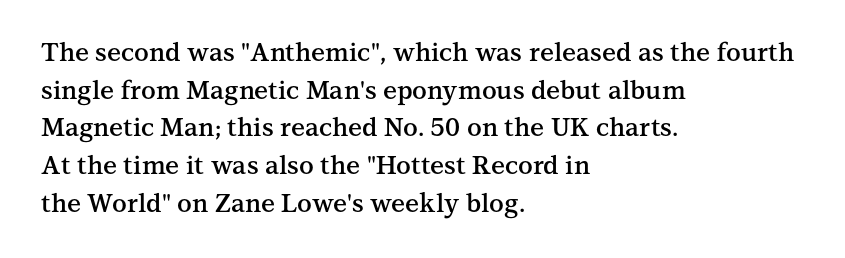
{"italic": "no", "bold": "semi", "underline": "no", "align": "left", "line_spacing": "normal", "line_spacing_ratio": 1.51, "letter_spacing": "normal", "letter_spacing_em": 0.0, "glyph_px": 25}
